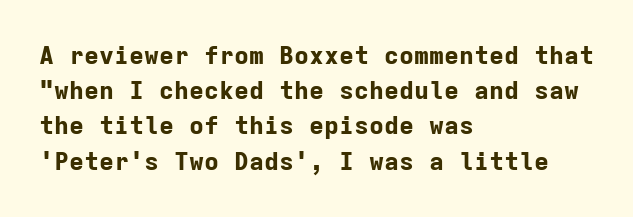
Here the glyphs are tracked normally, forming tight word shapes. Posture: upright roman. Plain, unruled lines of type. Leading matches the norm, producing a regular column.
